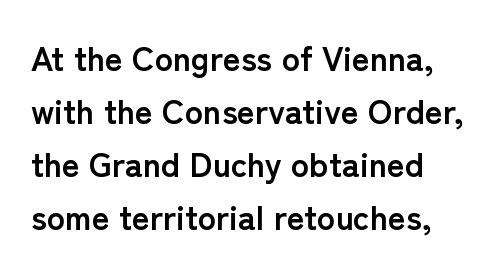
Q: Is the text bold? A: Yes.
Q: Is the text italic (slanted)? A: No, it is upright.
Q: Is the typeface a serif or a sans-serif typeface? A: Sans-serif.
Q: Is the text underlined? A: No.
Q: How is the paragraph aligned? A: Left-aligned.
Q: Is the spacing between letters normal or unusually wide? A: Normal.
Q: Is the spacing between lines tight, normal or loose? A: Normal.
Q: Width (condensed, normal, or wide)? A: Normal.
Q: Stroke contrast? A: Low.
Q: x-height? A: Medium.
Q: Monospaced? A: No.
